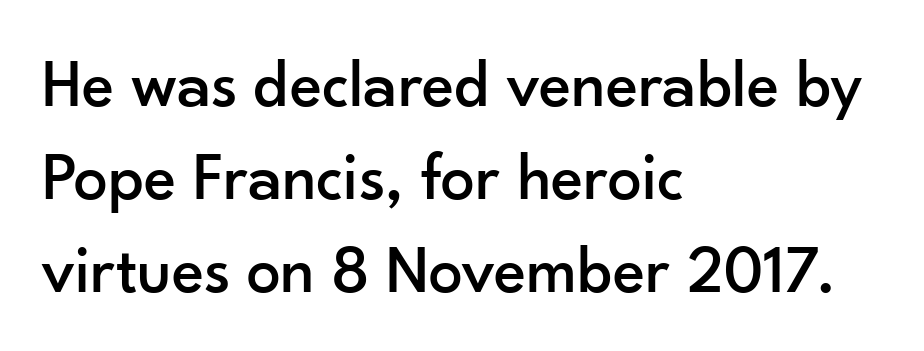
Q: Is the text italic (slanted)? A: No, it is upright.
Q: Is the typeface a serif or a sans-serif typeface? A: Sans-serif.
Q: Is the text underlined? A: No.
Q: How is the paragraph aligned? A: Left-aligned.
Q: Is the spacing between letters normal or unusually wide? A: Normal.
Q: Is the spacing between lines tight, normal or loose? A: Normal.
Q: Width (condensed, normal, or wide)? A: Normal.
Q: Stroke contrast? A: Low.
Q: x-height? A: Small.
Q: Monospaced? A: No.
